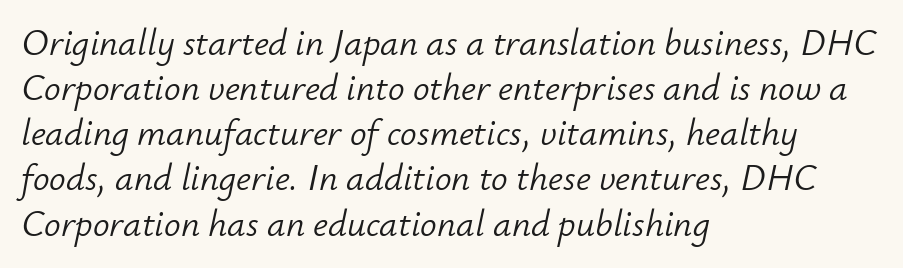
Q: Is the text bold? A: No.
Q: Is the text italic (slanted)? A: Yes, it leans right by about 12 degrees.
Q: Is the text underlined? A: No.
Q: How is the paragraph aligned? A: Left-aligned.
Q: Is the spacing between letters normal or unusually wide? A: Normal.
Q: Width (condensed, normal, or wide)? A: Normal.
Q: Stroke contrast? A: Low.
Q: x-height? A: Small.
Q: Monospaced? A: No.
